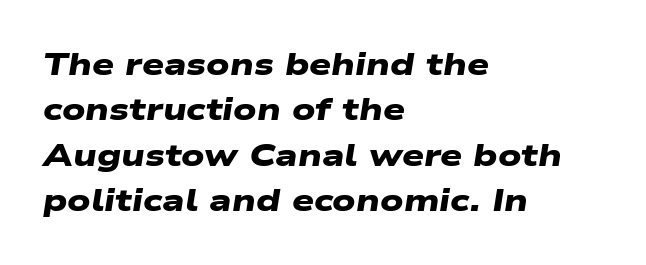
{"serif": "no", "bold": "yes", "weight": "heavy", "width": "wide", "stroke_contrast": "low", "x_height": "medium", "monospaced": "no", "underline": "no", "align": "left", "line_spacing": "normal", "line_spacing_ratio": 1.46, "letter_spacing": "normal", "letter_spacing_em": 0.0, "glyph_px": 31}
